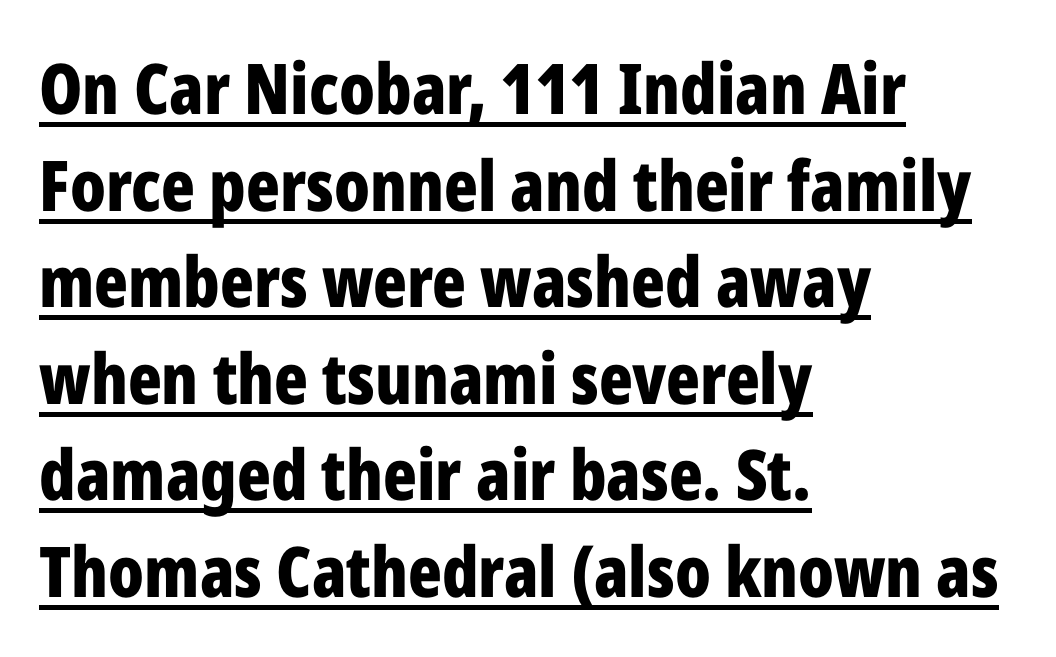
The image shows 70 px bold, condensed sans-serif type, upright; set left-aligned, normal line spacing (1.38x), normal letter spacing, underlined; low stroke contrast and a medium x-height.
